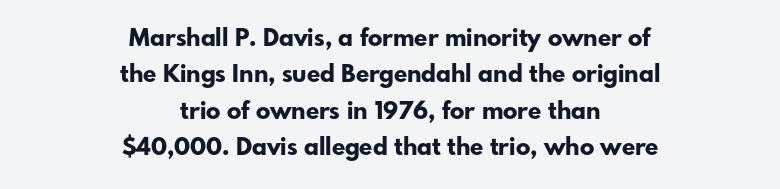
{"italic": "no", "bold": "yes", "underline": "no", "align": "center", "line_spacing": "normal", "line_spacing_ratio": 1.52, "letter_spacing": "normal", "letter_spacing_em": 0.0, "glyph_px": 24}
